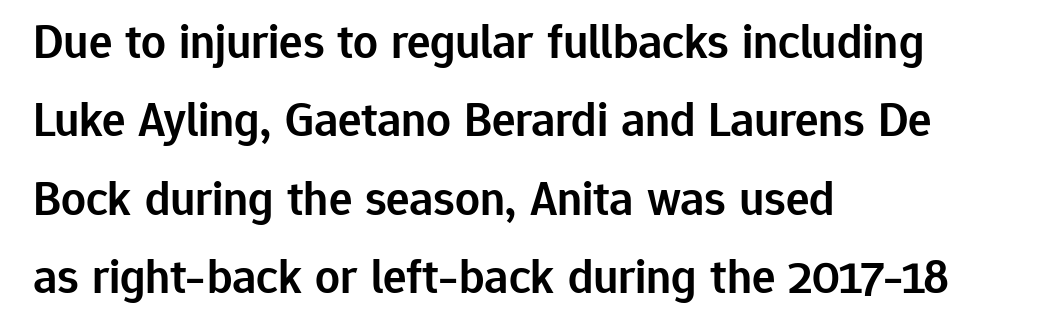
{"serif": "no", "italic": "no", "bold": "semi", "weight": "semibold", "width": "normal", "stroke_contrast": "low", "x_height": "medium", "monospaced": "no", "underline": "no", "align": "left", "line_spacing": "normal", "line_spacing_ratio": 1.6, "letter_spacing": "normal", "letter_spacing_em": 0.0, "glyph_px": 49}
